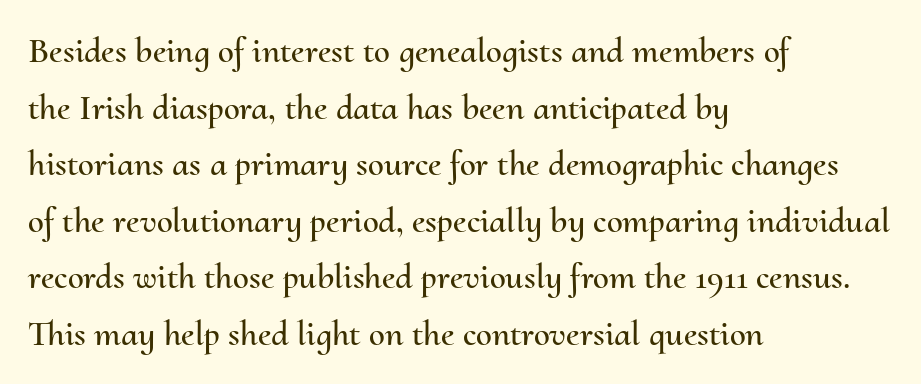
Q: Is the text italic (slanted)? A: No, it is upright.
Q: Is the text underlined? A: No.
Q: How is the paragraph aligned? A: Left-aligned.
Q: Is the spacing between letters normal or unusually wide? A: Normal.
Q: Is the spacing between lines tight, normal or loose? A: Normal.
Q: Width (condensed, normal, or wide)? A: Normal.
Q: Stroke contrast? A: Medium.
Q: x-height? A: Small.
Q: Monospaced? A: No.
